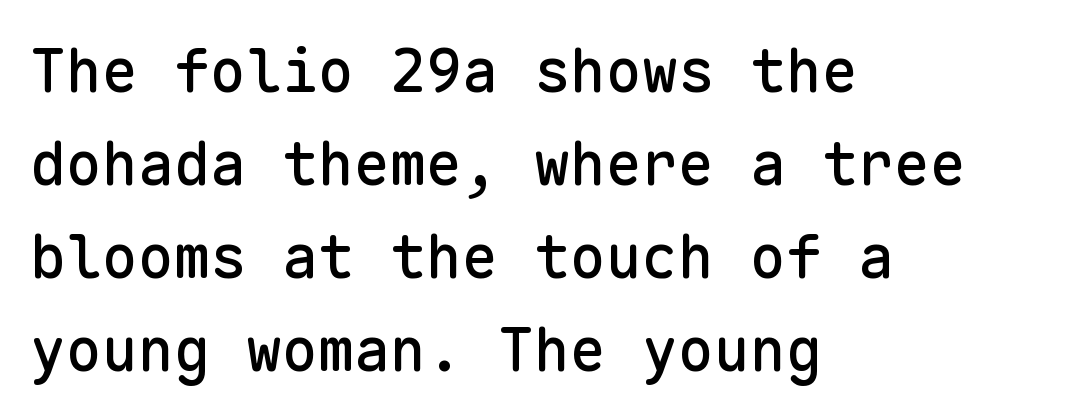
{"serif": "no", "italic": "no", "width": "normal", "stroke_contrast": "low", "x_height": "medium", "monospaced": "yes", "underline": "no", "align": "left", "line_spacing": "normal", "line_spacing_ratio": 1.55, "letter_spacing": "normal", "letter_spacing_em": 0.0, "glyph_px": 60}
